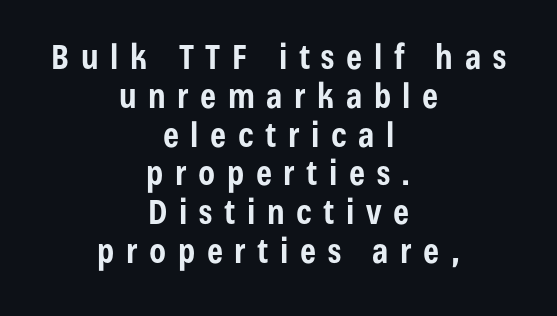
{"serif": "no", "italic": "no", "bold": "yes", "weight": "bold", "width": "condensed", "stroke_contrast": "low", "x_height": "medium", "monospaced": "no", "underline": "no", "align": "center", "line_spacing": "tight", "line_spacing_ratio": 1.14, "letter_spacing": "wide", "letter_spacing_em": 0.34, "glyph_px": 34}
